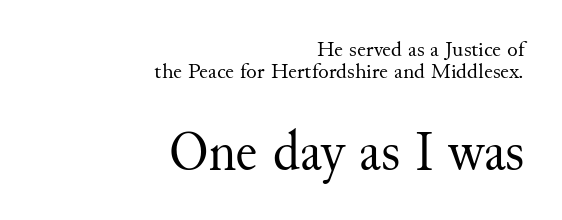
Q: Is the text bold? A: No.
Q: Is the text italic (slanted)? A: No, it is upright.
Q: Is the typeface a serif or a sans-serif typeface? A: Serif.
Q: Is the text underlined? A: No.
Q: How is the paragraph aligned? A: Right-aligned.
Q: Is the spacing between letters normal or unusually wide? A: Normal.
Q: Is the spacing between lines tight, normal or loose? A: Tight.
Q: Which block of text is set in a larger size, the first (top) or the second (bottom)? A: The second (bottom) one.
Q: Width (condensed, normal, or wide)? A: Normal.
Q: Stroke contrast? A: Medium.
Q: x-height? A: Small.
Q: Monospaced? A: No.
